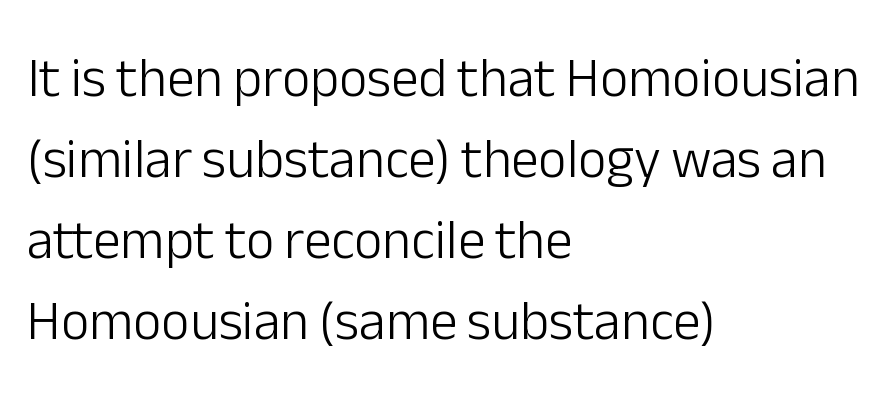
{"serif": "no", "italic": "no", "bold": "no", "weight": "light", "width": "normal", "stroke_contrast": "low", "x_height": "medium", "monospaced": "no", "underline": "no", "align": "left", "line_spacing": "normal", "line_spacing_ratio": 1.47, "letter_spacing": "normal", "letter_spacing_em": 0.0, "glyph_px": 55}
